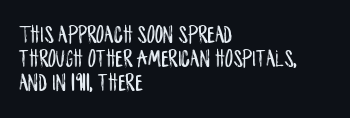
The image shows 25 px text type, upright; set left-aligned, tight line spacing (0.97x), normal letter spacing, not underlined.
